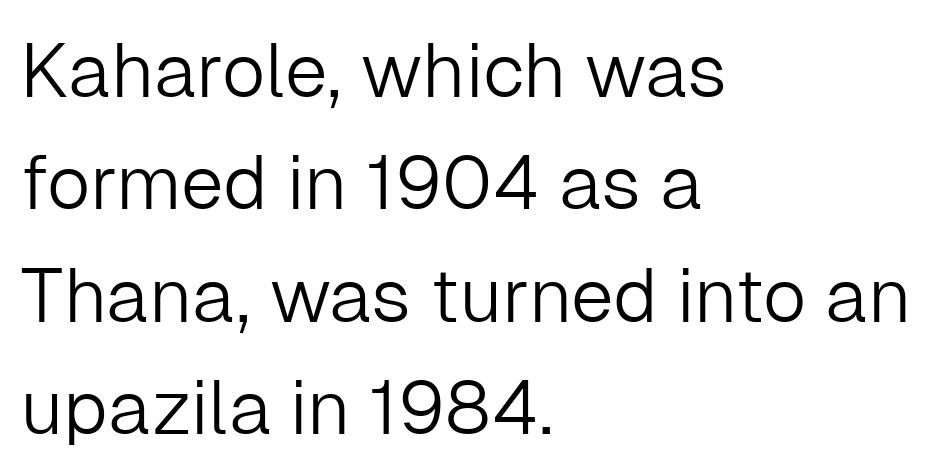
The image shows 76 px light sans-serif type, upright; set left-aligned, normal line spacing (1.48x), normal letter spacing, not underlined; low stroke contrast and a medium x-height.
